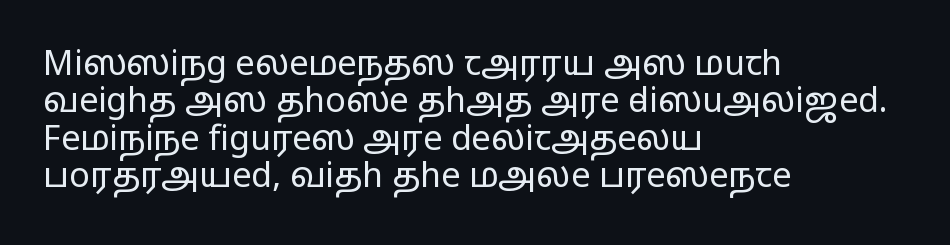
The image shows 34 px regular-weight, wide sans-serif type, upright; set left-aligned, tight line spacing (1.1x), normal letter spacing, not underlined; low stroke contrast and a medium x-height.
